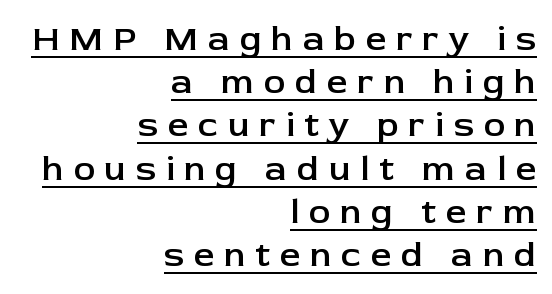
Q: Is the text bold? A: Semi-bold.
Q: Is the text italic (slanted)? A: No, it is upright.
Q: Is the typeface a serif or a sans-serif typeface? A: Sans-serif.
Q: Is the text underlined? A: Yes.
Q: How is the paragraph aligned? A: Right-aligned.
Q: Is the spacing between letters normal or unusually wide? A: Unusually wide.
Q: Width (condensed, normal, or wide)? A: Normal.
Q: Stroke contrast? A: Low.
Q: x-height? A: Medium.
Q: Monospaced? A: No.
